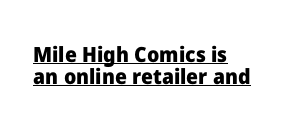
The image shows 21 px bold type, upright; set left-aligned, tight line spacing (1.04x), normal letter spacing, underlined.
